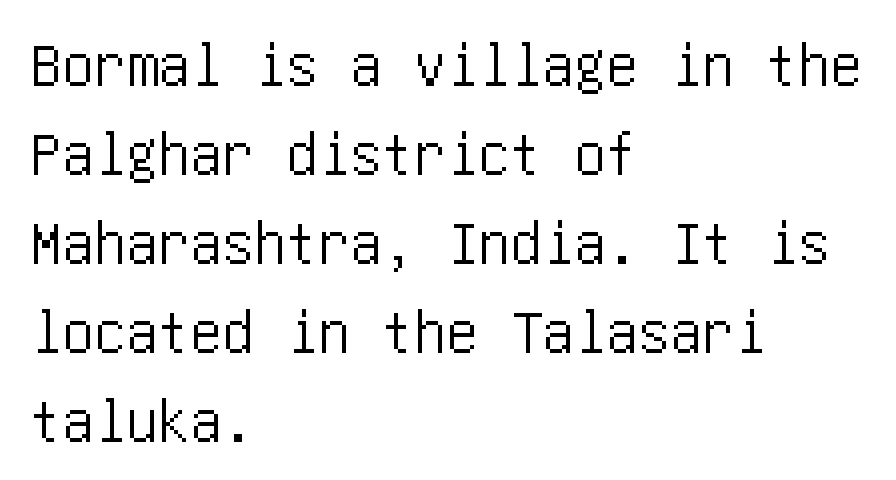
The image shows 64 px condensed sans-serif type, upright; set left-aligned, normal line spacing (1.39x), normal letter spacing, not underlined; low stroke contrast and a large x-height.
